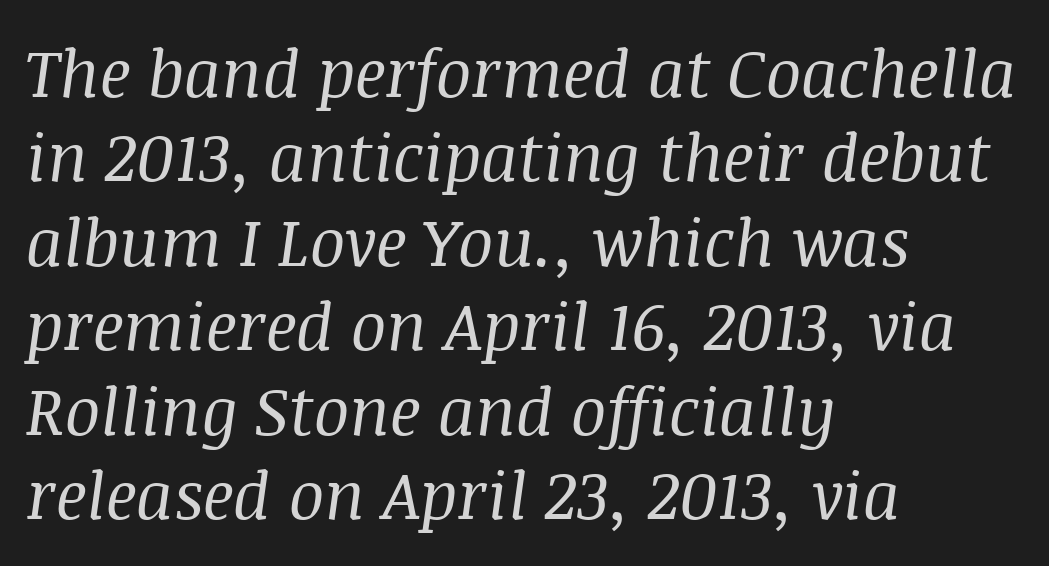
Weight class: somewhere from thin through regular. Check where the strokes stop: tiny serifs finish them off. Beneath every word, the page is bare. Short note: letters normally spaced. Emphasis-style slanted type is in use.
